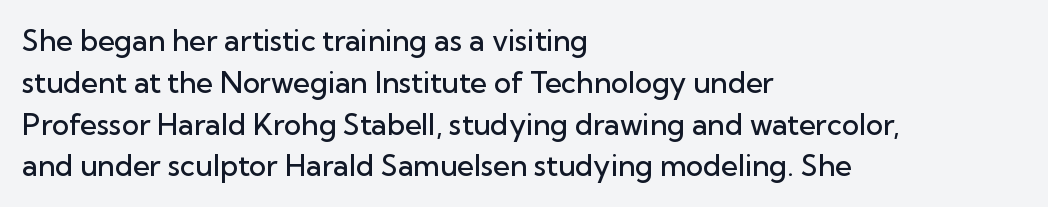
{"serif": "no", "italic": "no", "bold": "semi", "weight": "semibold", "width": "normal", "stroke_contrast": "low", "x_height": "medium", "monospaced": "no", "underline": "no", "align": "left", "line_spacing": "normal", "line_spacing_ratio": 1.44, "letter_spacing": "normal", "letter_spacing_em": 0.0, "glyph_px": 29}
